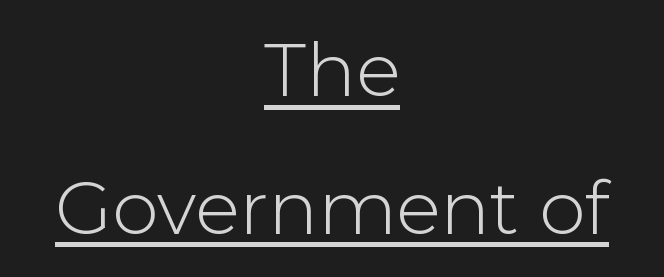
{"serif": "no", "italic": "no", "bold": "no", "weight": "light", "width": "normal", "stroke_contrast": "low", "x_height": "medium", "monospaced": "no", "underline": "yes", "align": "center", "line_spacing_ratio": 1.86, "letter_spacing": "normal", "letter_spacing_em": 0.0, "glyph_px": 74}
